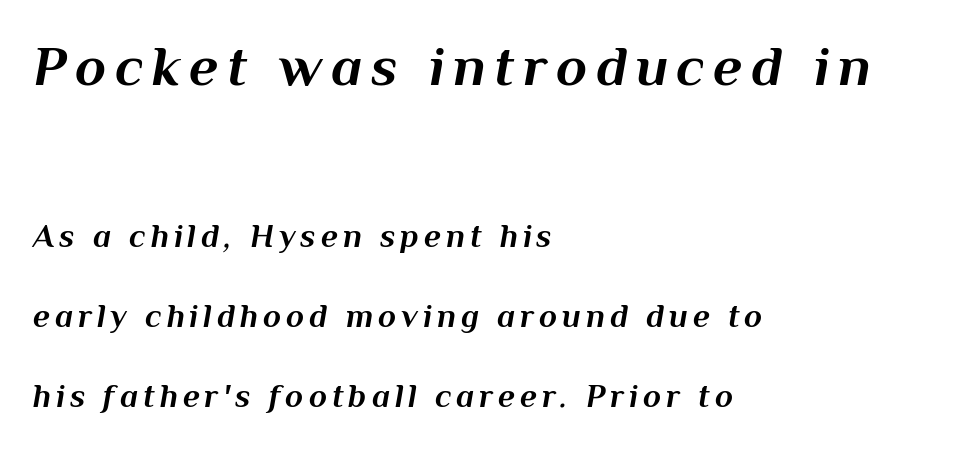
Q: Is the text bold? A: Yes.
Q: Is the text italic (slanted)? A: Yes, it leans right by about 10 degrees.
Q: Is the text underlined? A: No.
Q: How is the paragraph aligned? A: Left-aligned.
Q: Is the spacing between lines tight, normal or loose? A: Loose.
Q: Which block of text is set in a larger size, the first (top) or the second (bottom)? A: The first (top) one.
Q: Width (condensed, normal, or wide)? A: Normal.
Q: Stroke contrast? A: Medium.
Q: x-height? A: Medium.
Q: Monospaced? A: No.
